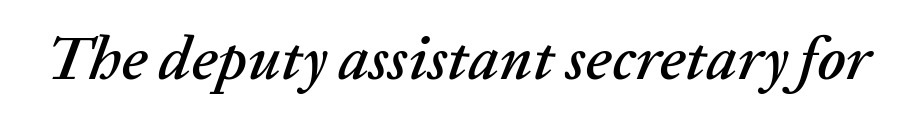
{"italic": "yes", "lean": "right", "slant_degrees": 20, "width": "normal", "stroke_contrast": "low", "x_height": "medium", "monospaced": "no", "underline": "no", "letter_spacing": "normal", "letter_spacing_em": 0.0, "glyph_px": 61}
